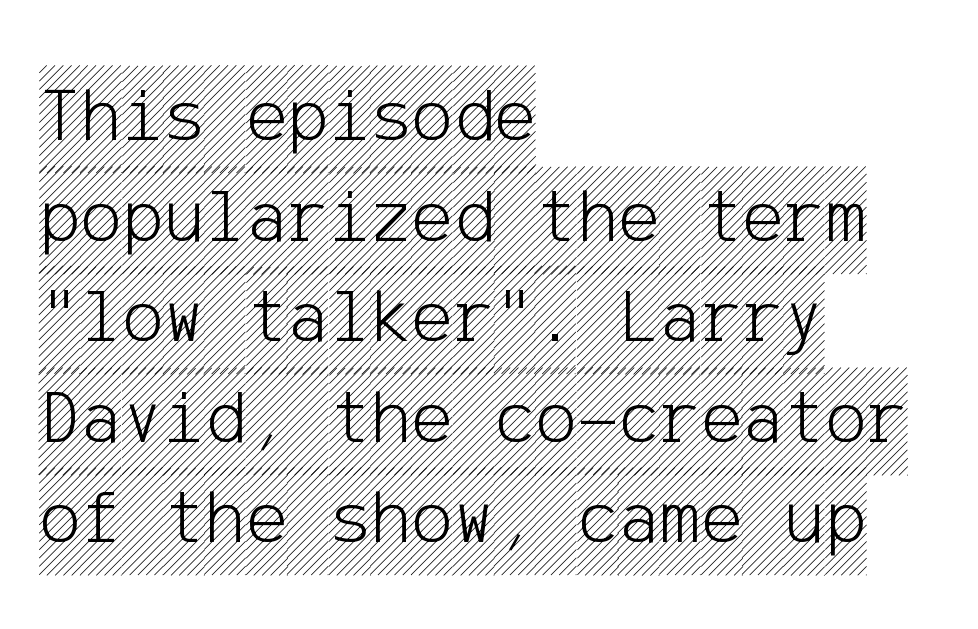
The words here are not underlined. One glance says typical: line gaps are just what's usual. Tracking value appears to be zero — textbook default spacing. One-word summary of the alignment: left.
